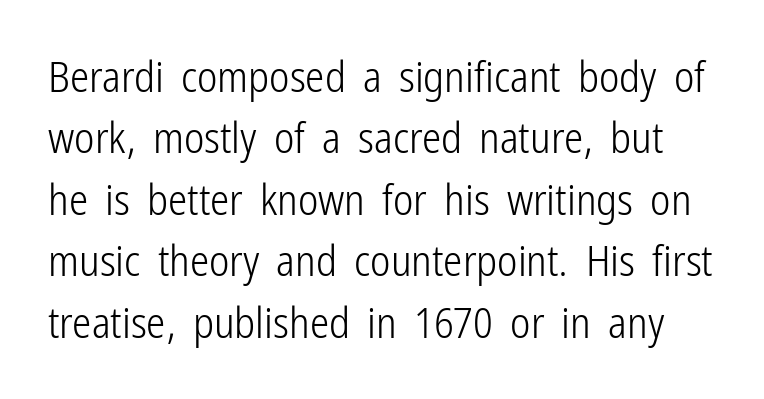
Q: Is the text bold? A: No.
Q: Is the text italic (slanted)? A: No, it is upright.
Q: Is the typeface a serif or a sans-serif typeface? A: Sans-serif.
Q: Is the text underlined? A: No.
Q: Is the spacing between letters normal or unusually wide? A: Normal.
Q: Is the spacing between lines tight, normal or loose? A: Normal.
Q: Width (condensed, normal, or wide)? A: Condensed.
Q: Stroke contrast? A: Low.
Q: x-height? A: Medium.
Q: Monospaced? A: No.
